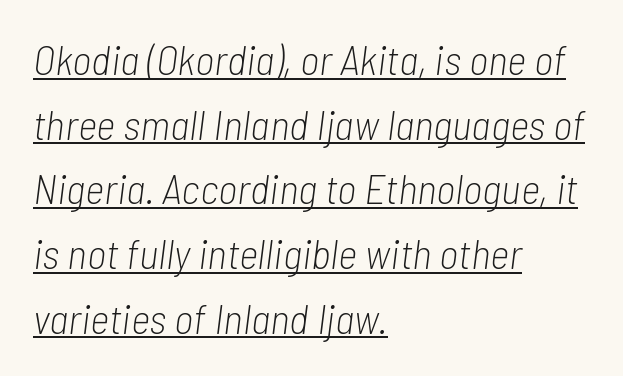
Q: Is the text bold? A: No.
Q: Is the text italic (slanted)? A: Yes, it leans right by about 7 degrees.
Q: Is the text underlined? A: Yes.
Q: How is the paragraph aligned? A: Left-aligned.
Q: Is the spacing between letters normal or unusually wide? A: Normal.
Q: Is the spacing between lines tight, normal or loose? A: Normal.
Q: Width (condensed, normal, or wide)? A: Condensed.
Q: Stroke contrast? A: Low.
Q: x-height? A: Medium.
Q: Monospaced? A: No.
